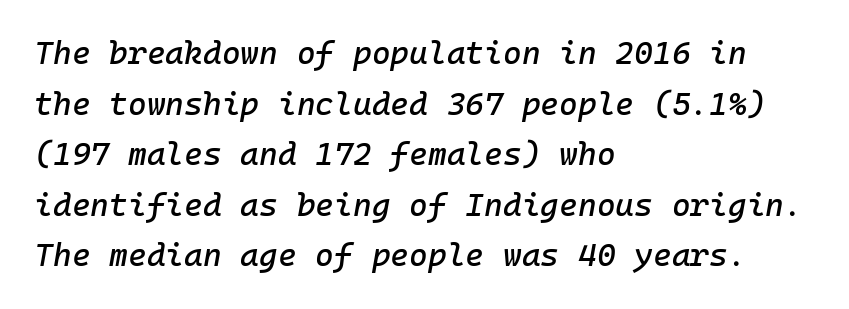
Every character sits at an angle, as italics do. Every row of glyphs begins at an identical x-position on the left. The gap between lines stays unmarked. This sample keeps an unexceptional amount of space between lines. Spacing verdict: monospaced, one width for all characters. Standard letterfit; no display-style spreading of the glyphs.
